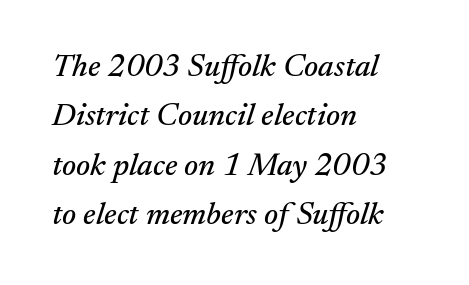
The image shows 32 px serif type, italic (leaning right); set left-aligned, normal line spacing (1.54x), normal letter spacing, not underlined; medium stroke contrast and a small x-height.
